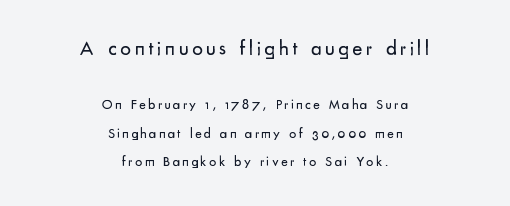
The image shows 21 px text type, upright; set centered, loose line spacing (2.05x), not underlined; the first (top) block is 1.5x larger.
